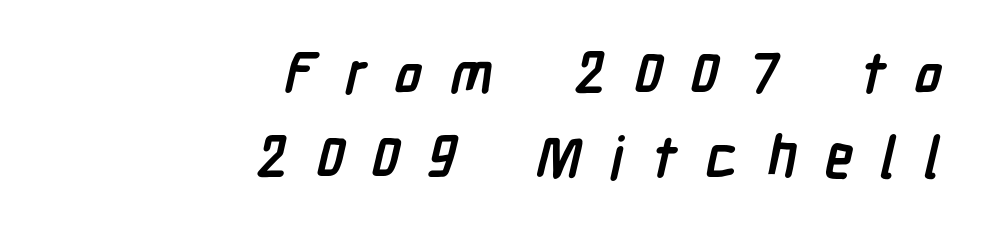
The image shows 57 px semibold, condensed sans-serif type; set right-aligned, normal line spacing (1.48x), unusually wide letter spacing (+0.49 em), not underlined; low stroke contrast and a medium x-height.
